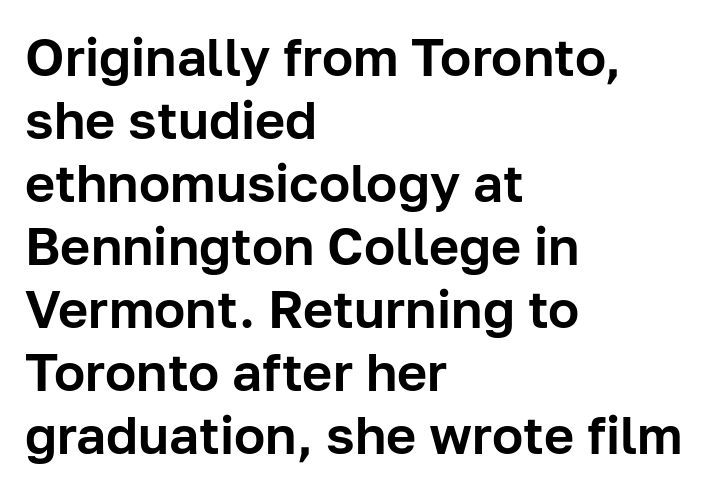
Q: Is the text italic (slanted)? A: No, it is upright.
Q: Is the typeface a serif or a sans-serif typeface? A: Sans-serif.
Q: Is the text underlined? A: No.
Q: How is the paragraph aligned? A: Left-aligned.
Q: Is the spacing between letters normal or unusually wide? A: Normal.
Q: Width (condensed, normal, or wide)? A: Normal.
Q: Stroke contrast? A: Low.
Q: x-height? A: Medium.
Q: Monospaced? A: No.
